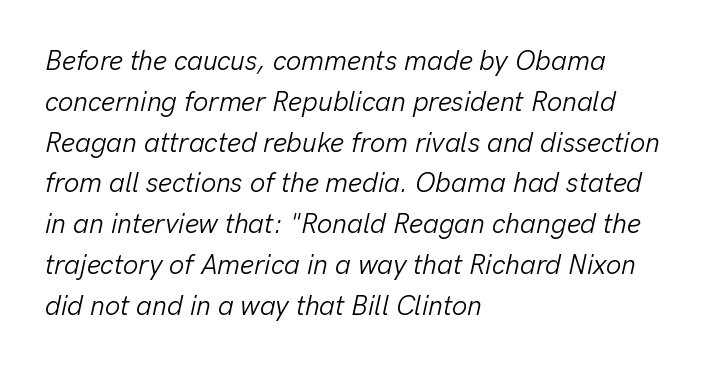
The image shows 27 px text type, italic (leaning right); set left-aligned, normal line spacing (1.51x), normal letter spacing, not underlined.
